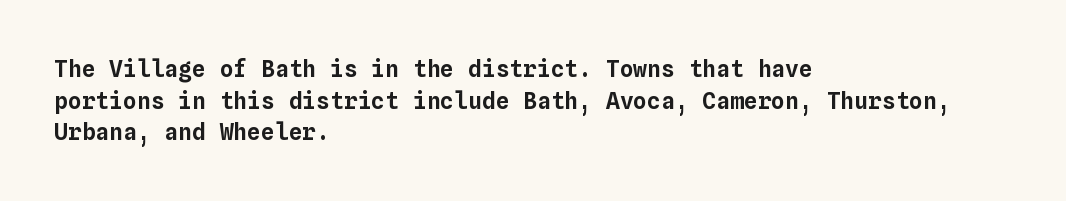
The image shows 23 px text type, upright; set left-aligned, normal line spacing (1.37x), normal letter spacing, not underlined.
